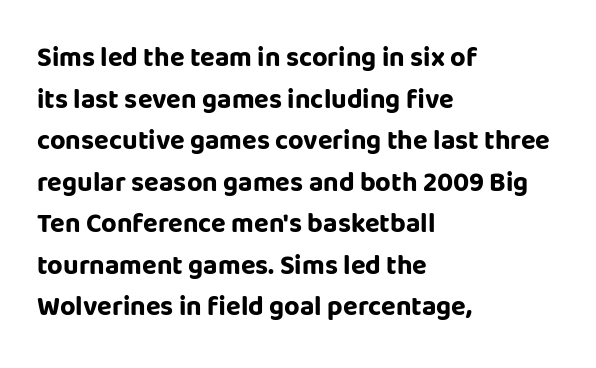
The image shows 27 px bold type, upright; set left-aligned, normal line spacing (1.54x), normal letter spacing, not underlined.
